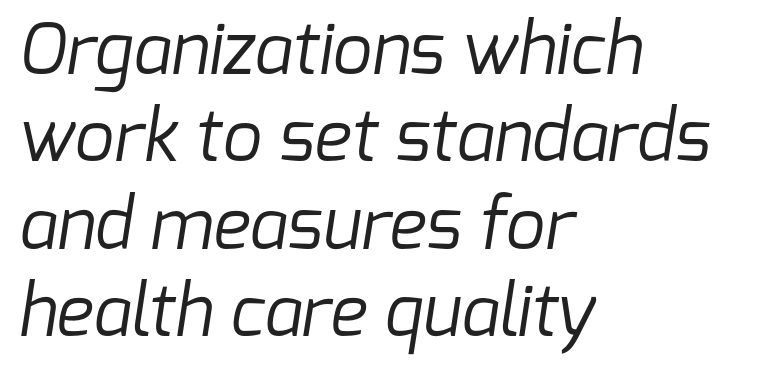
The image shows 70 px regular-weight sans-serif type; set left-aligned, normal line spacing (1.25x), normal letter spacing, not underlined; low stroke contrast and a medium x-height.
